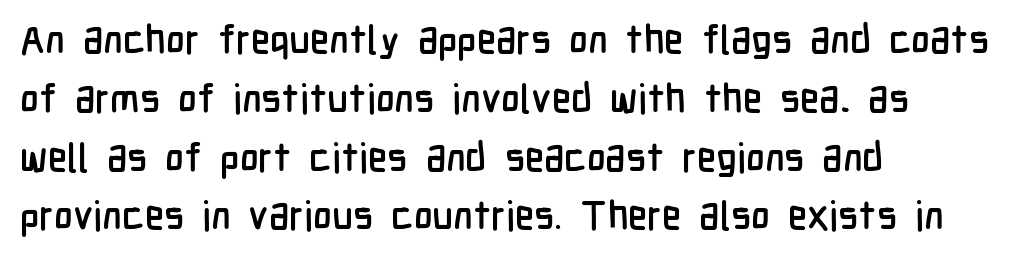
{"serif": "no", "italic": "no", "width": "condensed", "stroke_contrast": "low", "x_height": "medium", "monospaced": "no", "underline": "no", "align": "left", "line_spacing": "normal", "line_spacing_ratio": 1.47, "letter_spacing": "normal", "letter_spacing_em": 0.0, "glyph_px": 40}
